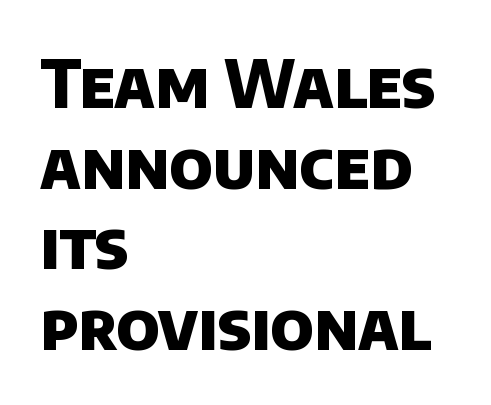
Q: Is the text bold? A: Yes.
Q: Is the typeface a serif or a sans-serif typeface? A: Sans-serif.
Q: Is the text underlined? A: No.
Q: How is the paragraph aligned? A: Left-aligned.
Q: Is the spacing between letters normal or unusually wide? A: Normal.
Q: Width (condensed, normal, or wide)? A: Normal.
Q: Stroke contrast? A: Low.
Q: x-height? A: Large.
Q: Monospaced? A: No.
